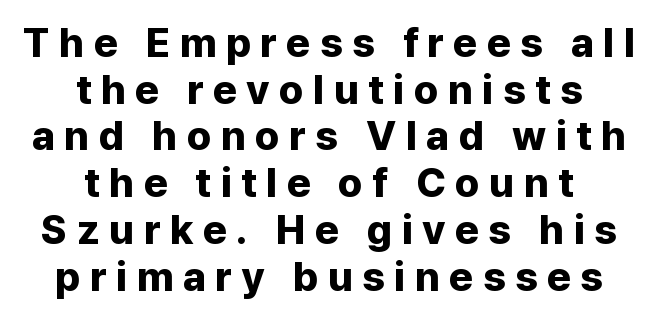
Q: Is the text bold? A: Yes.
Q: Is the text italic (slanted)? A: No, it is upright.
Q: Is the typeface a serif or a sans-serif typeface? A: Sans-serif.
Q: Is the text underlined? A: No.
Q: How is the paragraph aligned? A: Centered.
Q: Is the spacing between letters normal or unusually wide? A: Unusually wide.
Q: Is the spacing between lines tight, normal or loose? A: Tight.
Q: Width (condensed, normal, or wide)? A: Normal.
Q: Stroke contrast? A: Low.
Q: x-height? A: Medium.
Q: Monospaced? A: No.
